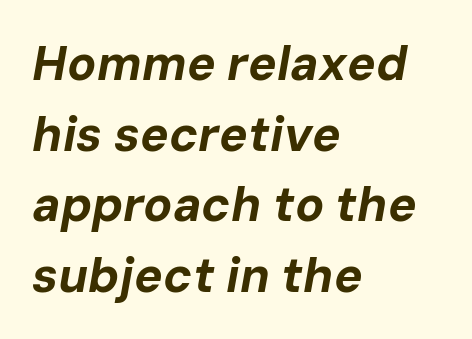
Q: Is the text bold? A: Yes.
Q: Is the text italic (slanted)? A: Yes, it leans right by about 10 degrees.
Q: Is the text underlined? A: No.
Q: How is the paragraph aligned? A: Left-aligned.
Q: Is the spacing between letters normal or unusually wide? A: Normal.
Q: Is the spacing between lines tight, normal or loose? A: Normal.
Q: Width (condensed, normal, or wide)? A: Normal.
Q: Stroke contrast? A: Low.
Q: x-height? A: Medium.
Q: Monospaced? A: No.
